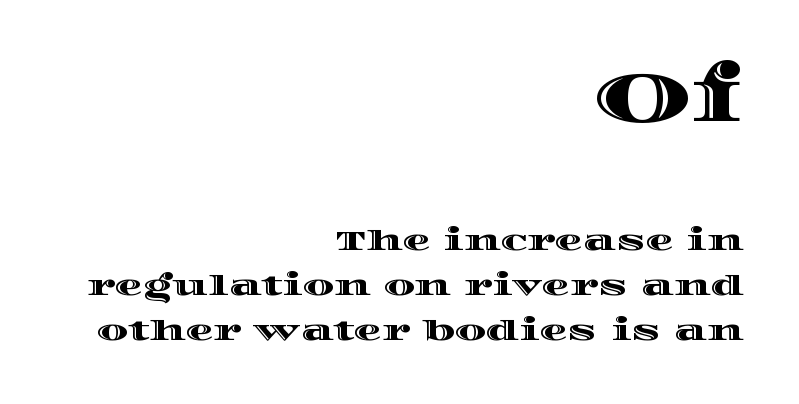
{"italic": "no", "width": "wide", "x_height": "large", "monospaced": "no", "underline": "no", "align": "right", "line_spacing": "normal", "line_spacing_ratio": 1.6, "letter_spacing": "normal", "letter_spacing_em": 0.0, "larger_block": "first", "size_ratio": 2.5, "glyph_px": 70}
